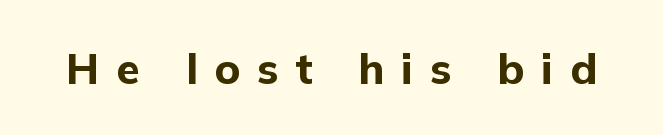
Spacing verdict: proportional, widths tailored to each character. These lines were composed using upright roman letters. Tracking value appears strongly positive — letters spread wide. Typesetter's note: full bold, strokes at maximum text heaviness.
